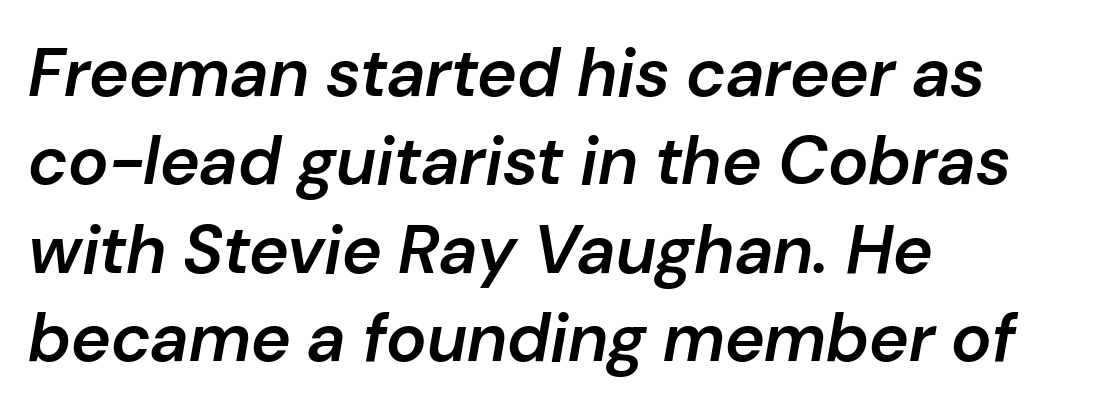
{"italic": "yes", "lean": "right", "slant_degrees": 10, "bold": "semi", "weight": "semibold", "width": "normal", "stroke_contrast": "low", "x_height": "medium", "monospaced": "no", "underline": "no", "align": "left", "line_spacing": "normal", "line_spacing_ratio": 1.3, "letter_spacing": "normal", "letter_spacing_em": 0.0, "glyph_px": 68}
